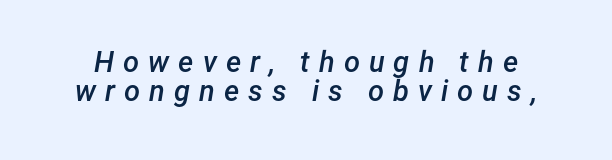
Q: Is the text bold? A: Semi-bold.
Q: Is the text italic (slanted)? A: Yes, it leans right by about 12 degrees.
Q: Is the text underlined? A: No.
Q: Is the spacing between letters normal or unusually wide? A: Unusually wide.
Q: Is the spacing between lines tight, normal or loose? A: Tight.
Q: Width (condensed, normal, or wide)? A: Normal.
Q: Stroke contrast? A: Low.
Q: x-height? A: Medium.
Q: Monospaced? A: No.
